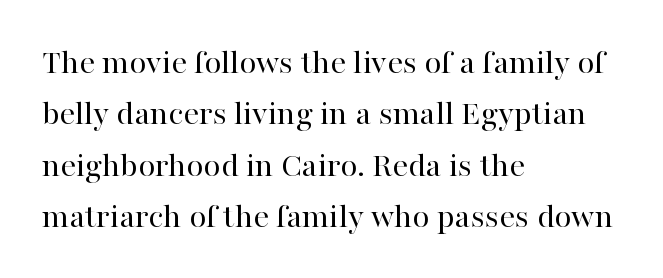
This is not heavy type; no bold has been used. The paragraph has a hard left edge and a soft right edge. Are there feet on the stems? There are — it's a serif. Unlike italic type, these characters show no tilt at all. The words here are not underlined. The passage shown has conventional tracking throughout.
